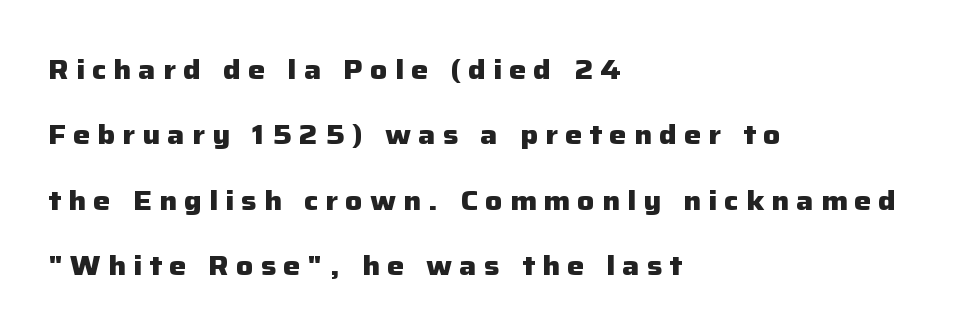
Q: Is the text bold? A: Yes.
Q: Is the text italic (slanted)? A: No, it is upright.
Q: Is the text underlined? A: No.
Q: How is the paragraph aligned? A: Left-aligned.
Q: Is the spacing between letters normal or unusually wide? A: Unusually wide.
Q: Is the spacing between lines tight, normal or loose? A: Loose.
